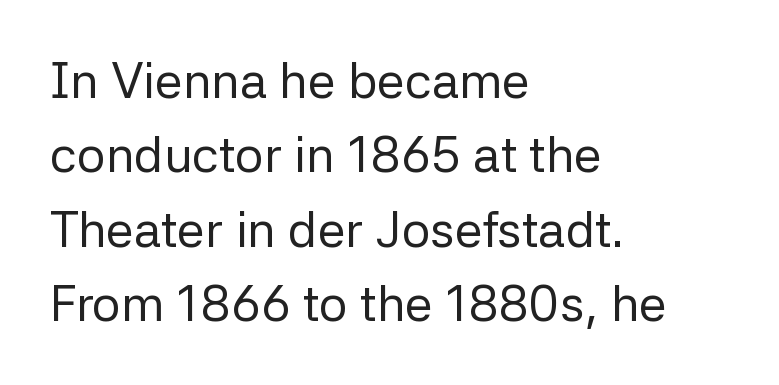
Proportional: the letters do not fall into vertical columns. The passage shown is not underscored anywhere. Caption: multi-line text, flush left, ragged right. The weight tops out at a normal text grade. Short note: letters normally spaced.
